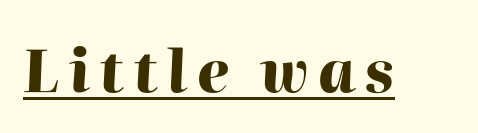
Q: Is the text bold? A: Yes.
Q: Is the text italic (slanted)? A: Yes, it leans right by about 2 degrees.
Q: Is the text underlined? A: Yes.
Q: Width (condensed, normal, or wide)? A: Normal.
Q: Stroke contrast? A: High.
Q: x-height? A: Medium.
Q: Monospaced? A: No.
